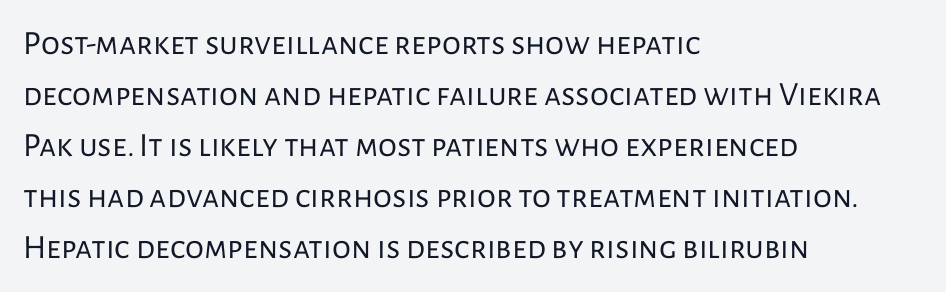
The image shows 34 px regular-weight sans-serif type, upright; set left-aligned, normal line spacing (1.5x), normal letter spacing, not underlined; low stroke contrast and a medium x-height.
